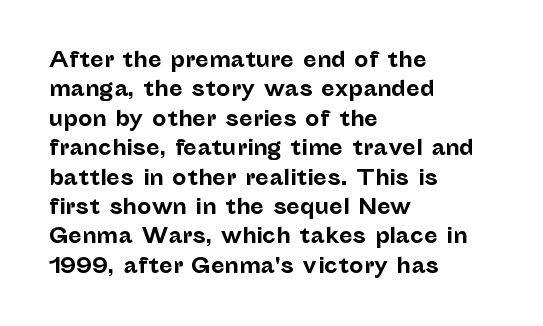
{"italic": "no", "bold": "yes", "underline": "no", "align": "left", "line_spacing": "normal", "line_spacing_ratio": 1.47, "letter_spacing": "normal", "letter_spacing_em": 0.0, "glyph_px": 20}
